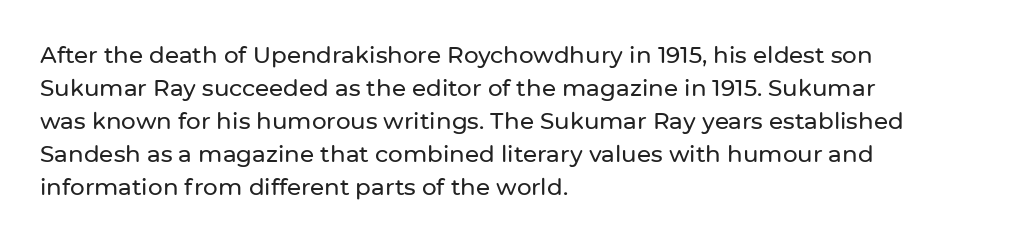
The block of text has a typical density, with ordinary space between rows. Tracking here is standard; glyphs follow each other at the usual distance. The strip under each line holds only bare page. The lettering holds an erect, upright posture throughout. Teacher's note: observe the even left margin — that is flush-left alignment.
